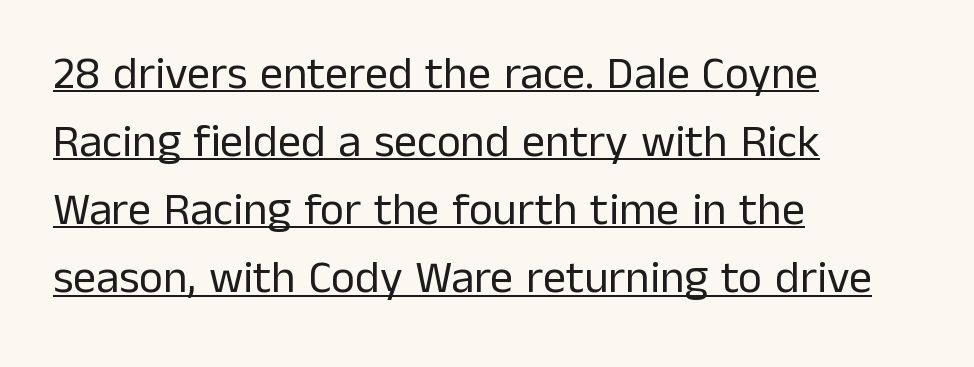
Q: Is the text bold? A: No.
Q: Is the text italic (slanted)? A: No, it is upright.
Q: Is the typeface a serif or a sans-serif typeface? A: Sans-serif.
Q: Is the text underlined? A: Yes.
Q: How is the paragraph aligned? A: Left-aligned.
Q: Is the spacing between letters normal or unusually wide? A: Normal.
Q: Is the spacing between lines tight, normal or loose? A: Normal.
Q: Width (condensed, normal, or wide)? A: Normal.
Q: Stroke contrast? A: Low.
Q: x-height? A: Medium.
Q: Monospaced? A: No.
